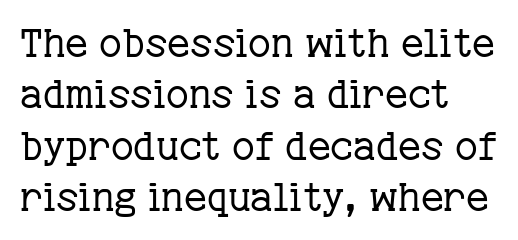
The lines are quadded left. Lines of text with bare space underneath. Glyph-to-glyph distance matches everyday printed text. Is the type heavy? It reads as light-to-regular instead.
